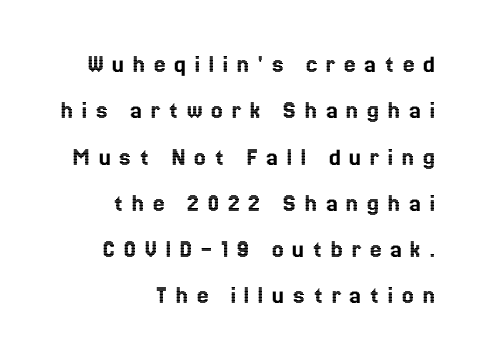
The image shows 26 px text type, upright; set right-aligned, line spacing 1.78x, unusually wide letter spacing (+0.33 em), not underlined.
